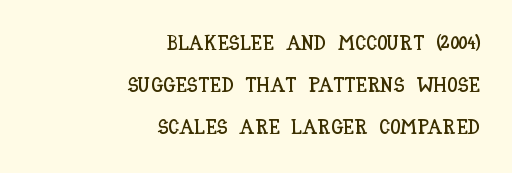
Each row of text sits above clean, open space. Quick note: interline space is abundant. These lines were composed using upright roman letters. Letter spacing: default. These lines stack with their right ends in a neat column.
